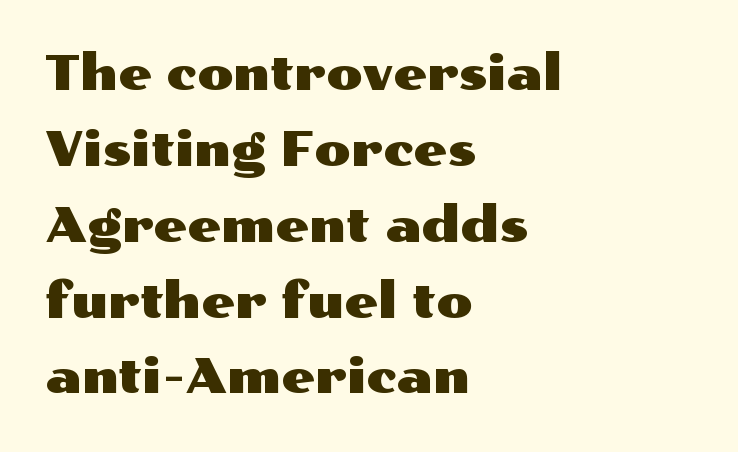
{"serif": "no", "italic": "no", "width": "wide", "stroke_contrast": "medium", "x_height": "medium", "monospaced": "no", "underline": "no", "align": "left", "line_spacing": "normal", "line_spacing_ratio": 1.58, "letter_spacing": "normal", "letter_spacing_em": 0.0, "glyph_px": 48}
